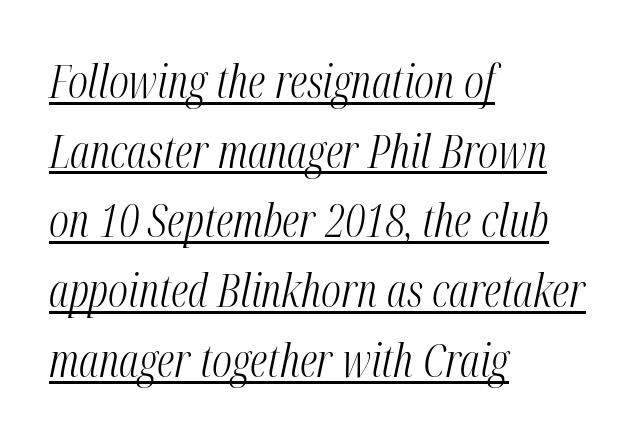
{"italic": "yes", "lean": "right", "slant_degrees": 12, "bold": "no", "weight": "light", "width": "condensed", "stroke_contrast": "medium", "x_height": "medium", "monospaced": "no", "underline": "yes", "align": "left", "line_spacing": "normal", "line_spacing_ratio": 1.55, "letter_spacing": "normal", "letter_spacing_em": 0.0, "glyph_px": 45}
